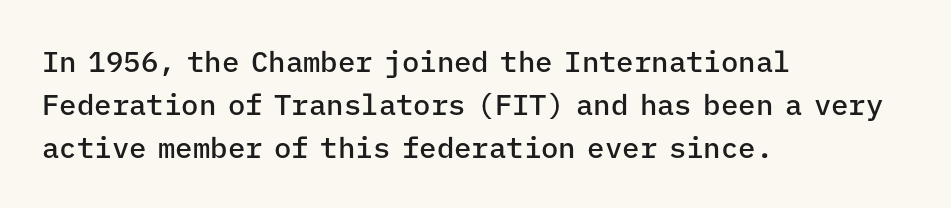
Q: Is the text bold? A: Semi-bold.
Q: Is the text italic (slanted)? A: No, it is upright.
Q: Is the typeface a serif or a sans-serif typeface? A: Sans-serif.
Q: Is the text underlined? A: No.
Q: How is the paragraph aligned? A: Left-aligned.
Q: Is the spacing between letters normal or unusually wide? A: Normal.
Q: Is the spacing between lines tight, normal or loose? A: Normal.
Q: Width (condensed, normal, or wide)? A: Normal.
Q: Stroke contrast? A: Low.
Q: x-height? A: Medium.
Q: Monospaced? A: Yes.
